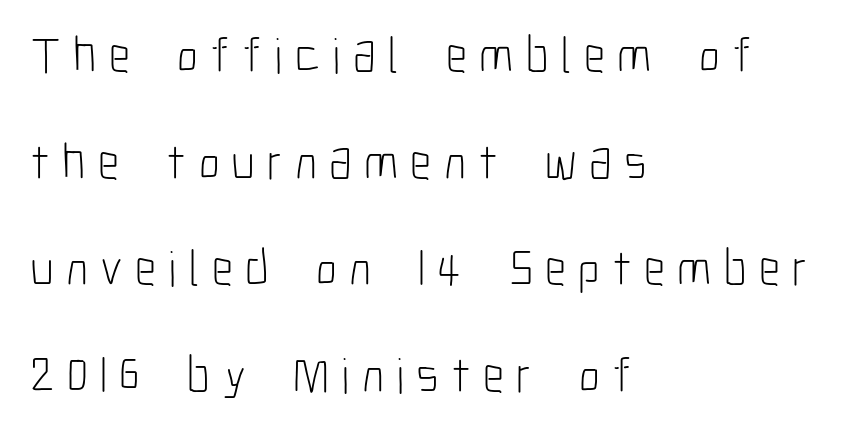
Q: Is the text bold? A: No.
Q: Is the text italic (slanted)? A: No, it is upright.
Q: Is the typeface a serif or a sans-serif typeface? A: Sans-serif.
Q: Is the text underlined? A: No.
Q: How is the paragraph aligned? A: Left-aligned.
Q: Is the spacing between letters normal or unusually wide? A: Unusually wide.
Q: Is the spacing between lines tight, normal or loose? A: Loose.
Q: Width (condensed, normal, or wide)? A: Condensed.
Q: Stroke contrast? A: Low.
Q: x-height? A: Medium.
Q: Monospaced? A: No.
